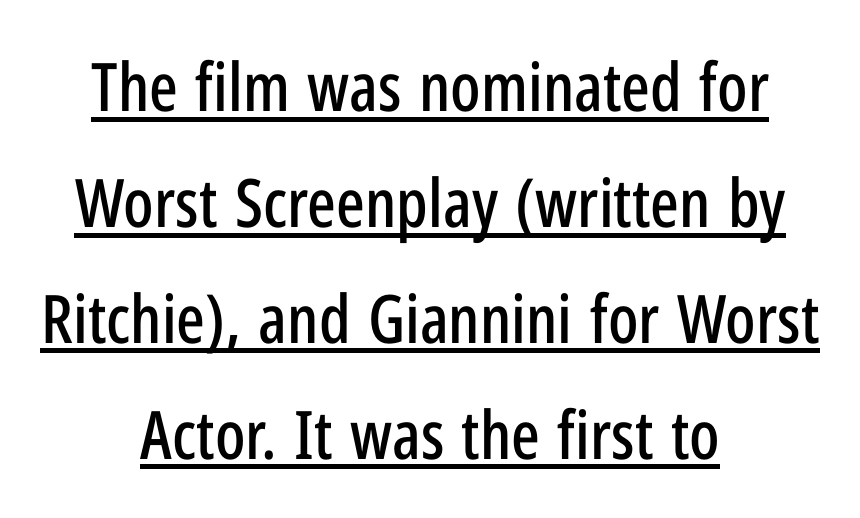
The image shows 67 px condensed sans-serif type, upright; set centered, line spacing 1.73x, normal letter spacing, underlined; low stroke contrast and a medium x-height.
